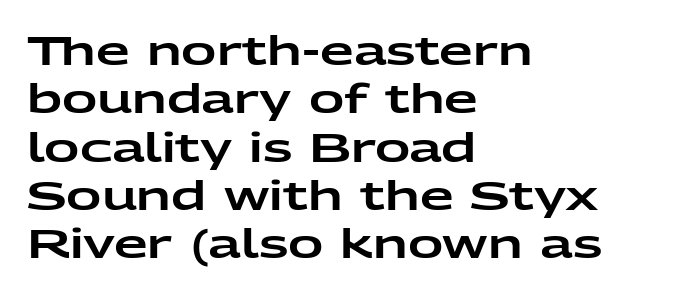
The image shows 39 px wide sans-serif type, upright; set left-aligned, line spacing 1.24x, normal letter spacing, not underlined; low stroke contrast and a medium x-height.
